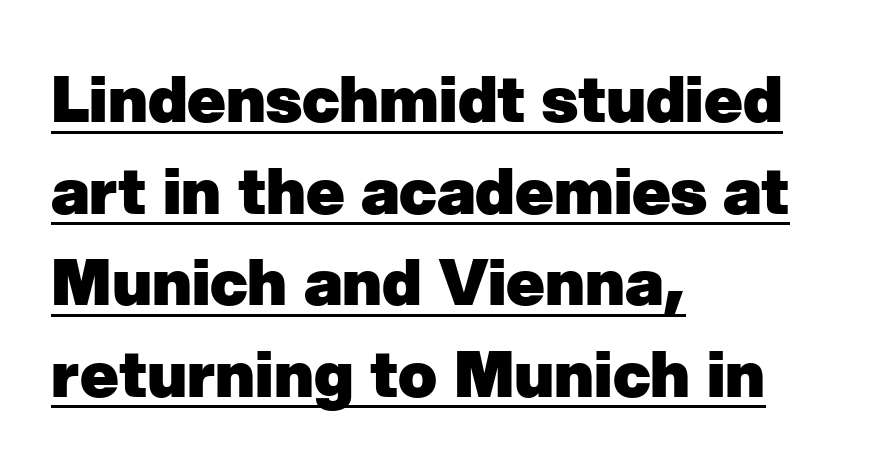
{"serif": "no", "bold": "yes", "weight": "heavy", "width": "normal", "stroke_contrast": "low", "x_height": "medium", "monospaced": "no", "underline": "yes", "align": "left", "line_spacing": "normal", "line_spacing_ratio": 1.43, "letter_spacing": "normal", "letter_spacing_em": 0.0, "glyph_px": 64}
